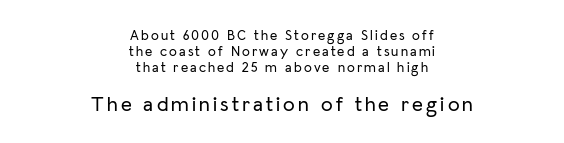
{"italic": "no", "underline": "no", "align": "center", "line_spacing": "tight", "line_spacing_ratio": 1.14, "larger_block": "second", "size_ratio": 1.5, "glyph_px": 21}
